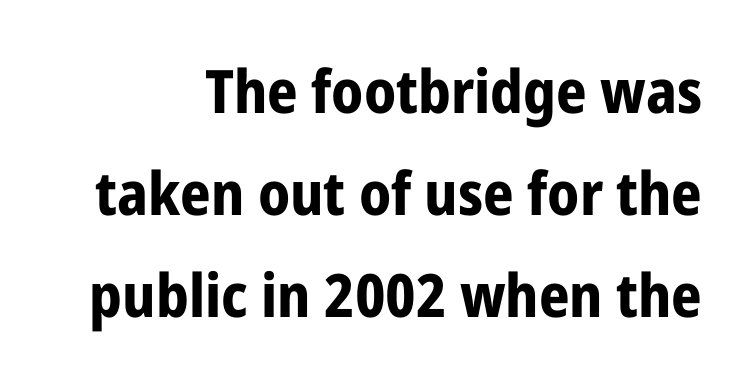
Q: Is the text bold? A: Yes.
Q: Is the text italic (slanted)? A: No, it is upright.
Q: Is the typeface a serif or a sans-serif typeface? A: Sans-serif.
Q: Is the text underlined? A: No.
Q: How is the paragraph aligned? A: Right-aligned.
Q: Is the spacing between letters normal or unusually wide? A: Normal.
Q: Is the spacing between lines tight, normal or loose? A: Normal.
Q: Width (condensed, normal, or wide)? A: Condensed.
Q: Stroke contrast? A: Low.
Q: x-height? A: Medium.
Q: Monospaced? A: No.
